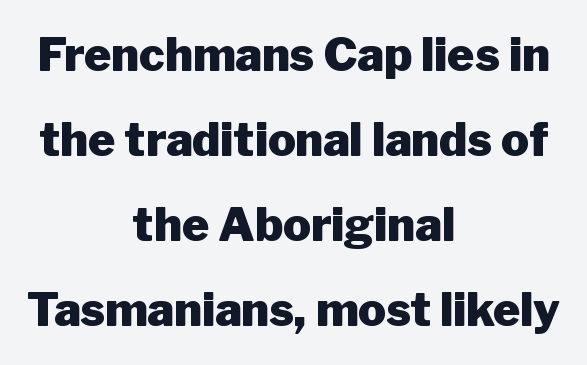
The image shows 46 px heavy sans-serif type, upright; set centered, line spacing 1.85x, normal letter spacing, not underlined; low stroke contrast and a medium x-height.
